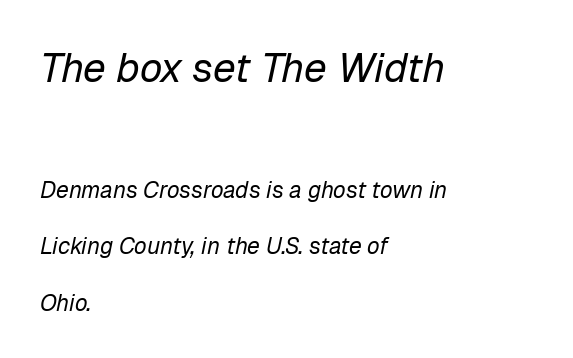
Plain, unruled lines of type. Interline gaps are noticeably wide in this sample. Each line starts at the same left margin while the right side varies. Look at the tracking — it's just the regular setting, nothing added. Character widths vary here, with narrow letters taking less room than wide ones.
